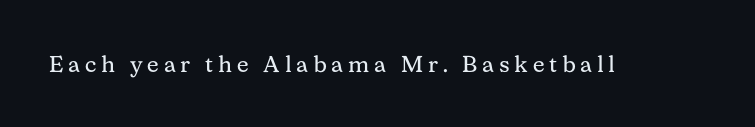
{"italic": "no", "bold": "no", "underline": "no", "letter_spacing": "wide", "letter_spacing_em": 0.21, "glyph_px": 23}
